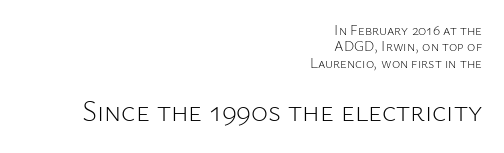
Q: Is the text bold? A: No.
Q: Is the text italic (slanted)? A: No, it is upright.
Q: Is the typeface a serif or a sans-serif typeface? A: Sans-serif.
Q: Is the text underlined? A: No.
Q: How is the paragraph aligned? A: Right-aligned.
Q: Is the spacing between letters normal or unusually wide? A: Normal.
Q: Which block of text is set in a larger size, the first (top) or the second (bottom)? A: The second (bottom) one.
Q: Width (condensed, normal, or wide)? A: Normal.
Q: Stroke contrast? A: Low.
Q: x-height? A: Medium.
Q: Monospaced? A: No.
